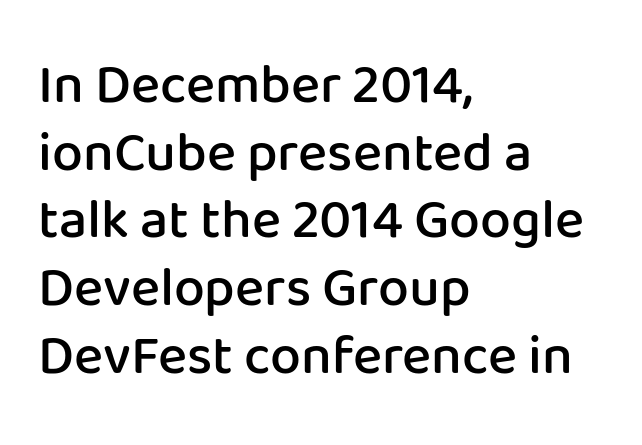
The image shows 55 px semibold sans-serif type, upright; set left-aligned, line spacing 1.23x, normal letter spacing, not underlined; low stroke contrast and a medium x-height.
